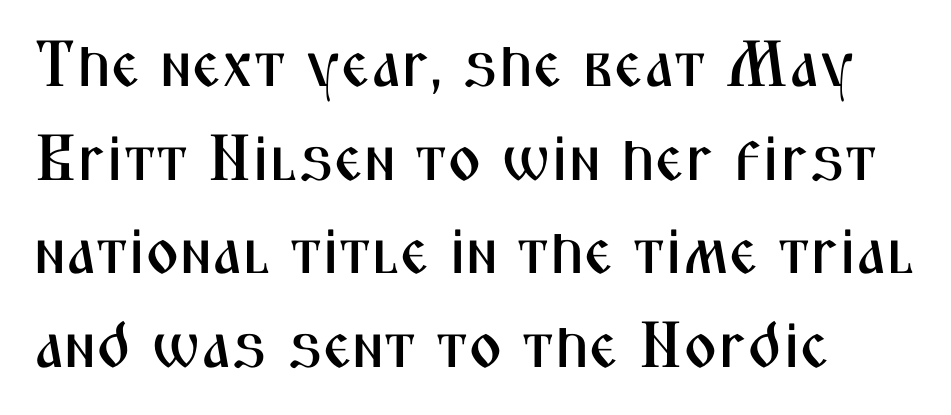
Regarding serifs, this sample does without them. Do the characters align in a grid? No, the font is proportional. Underline: absent. Standard letterfit; no display-style spreading of the glyphs. One glance says typical: line gaps are just what's usual.
